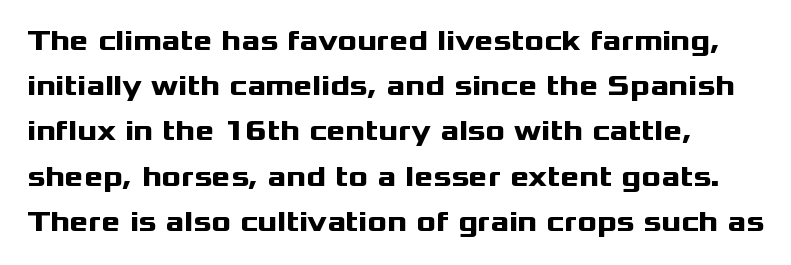
{"serif": "no", "italic": "no", "bold": "yes", "weight": "heavy", "width": "wide", "stroke_contrast": "medium", "x_height": "medium", "monospaced": "no", "underline": "no", "line_spacing": "normal", "line_spacing_ratio": 1.56, "letter_spacing": "normal", "letter_spacing_em": 0.0, "glyph_px": 29}
